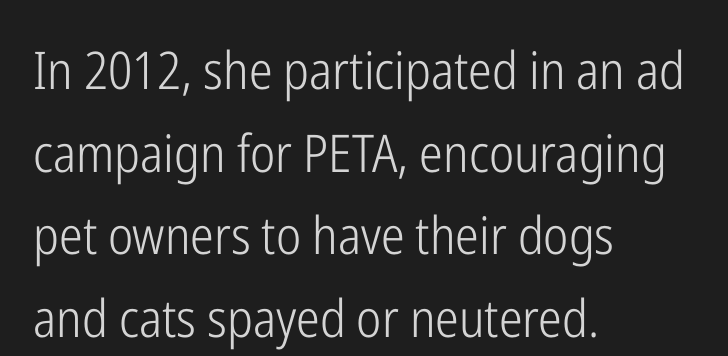
Q: Is the text bold? A: No.
Q: Is the text italic (slanted)? A: No, it is upright.
Q: Is the typeface a serif or a sans-serif typeface? A: Sans-serif.
Q: Is the text underlined? A: No.
Q: How is the paragraph aligned? A: Left-aligned.
Q: Is the spacing between letters normal or unusually wide? A: Normal.
Q: Is the spacing between lines tight, normal or loose? A: Normal.
Q: Width (condensed, normal, or wide)? A: Condensed.
Q: Stroke contrast? A: Low.
Q: x-height? A: Medium.
Q: Monospaced? A: No.
